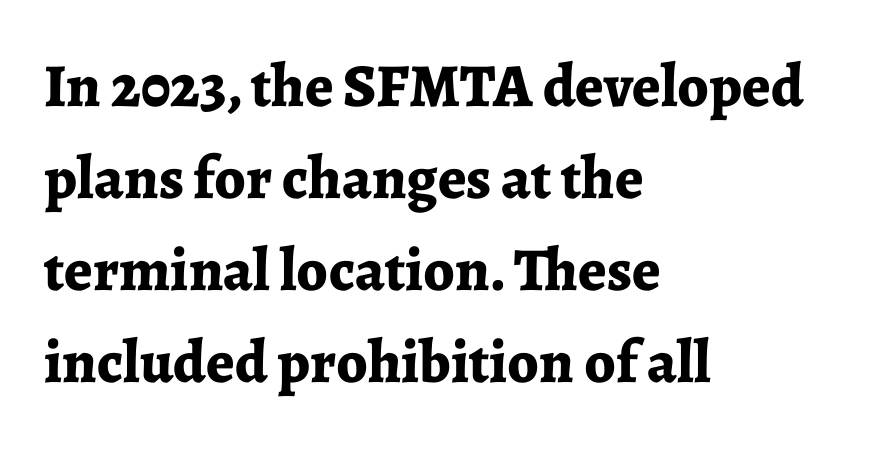
Honestly, there is no underline to notice here at all. The designer left line spacing at the default. The letters carry serifs — small finishing strokes at the ends of their stems. A roman cut, with each character standing at attention. The rendering uses natural spacing where letterforms have individual widths.
